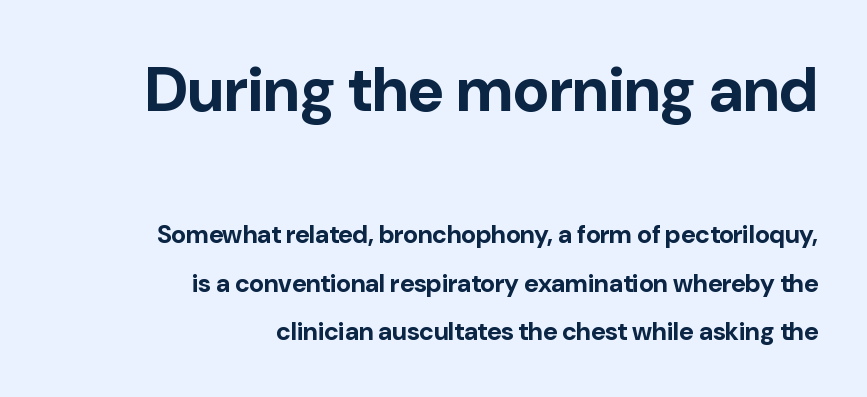
Is this a fixed-width face? No — the glyphs have proportional, varying widths. Is the type bold? Yes — the strokes are clearly thick and heavy. The font's upright variant was chosen for this text. Note: larger setting up top, smaller setting below. Alignment: flush right. The space directly below the letters is spotless.
